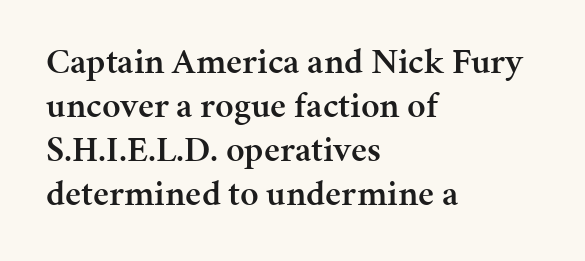
{"serif": "yes", "italic": "no", "bold": "semi", "weight": "semibold", "width": "normal", "stroke_contrast": "medium", "x_height": "medium", "monospaced": "no", "underline": "no", "align": "left", "line_spacing_ratio": 1.22, "letter_spacing": "normal", "letter_spacing_em": 0.0, "glyph_px": 36}
